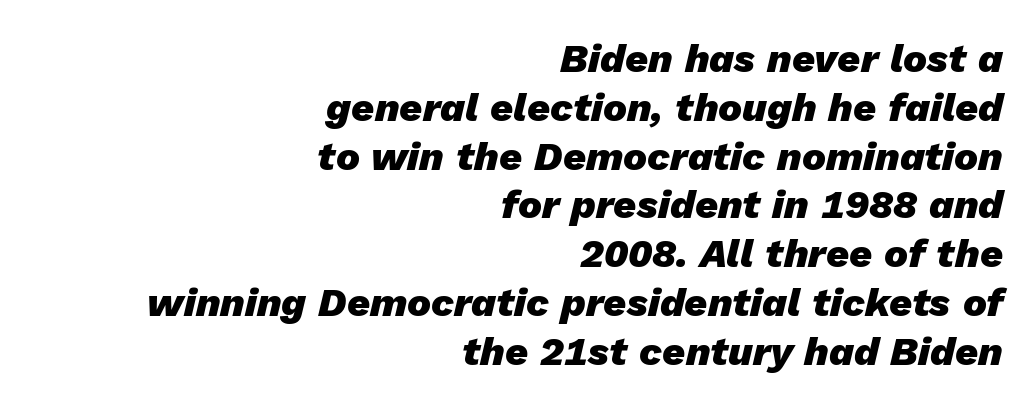
Q: Is the text bold? A: Yes.
Q: Is the text italic (slanted)? A: Yes, it leans right by about 13 degrees.
Q: Is the text underlined? A: No.
Q: How is the paragraph aligned? A: Right-aligned.
Q: Is the spacing between letters normal or unusually wide? A: Normal.
Q: Width (condensed, normal, or wide)? A: Normal.
Q: Stroke contrast? A: Low.
Q: x-height? A: Medium.
Q: Monospaced? A: No.
